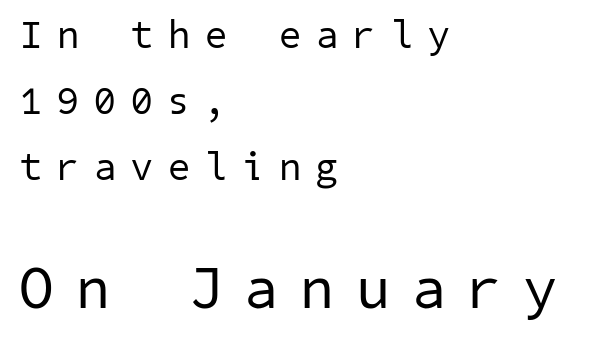
The image shows 59 px regular-weight sans-serif type; set left-aligned, normal line spacing (1.69x), unusually wide letter spacing (+0.4 em), not underlined; the second (bottom) block is 1.51x larger; low stroke contrast and a medium x-height.
